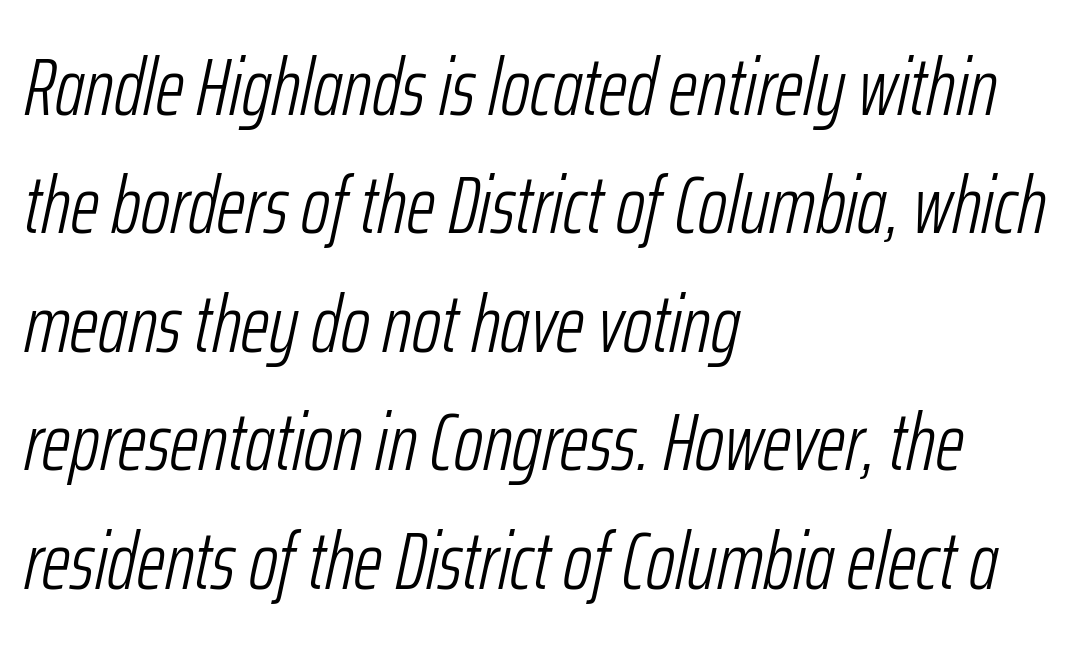
{"italic": "yes", "lean": "right", "slant_degrees": 12, "bold": "no", "weight": "light", "width": "condensed", "stroke_contrast": "low", "x_height": "medium", "monospaced": "no", "underline": "no", "align": "left", "line_spacing": "normal", "line_spacing_ratio": 1.48, "letter_spacing": "normal", "letter_spacing_em": 0.0, "glyph_px": 80}
